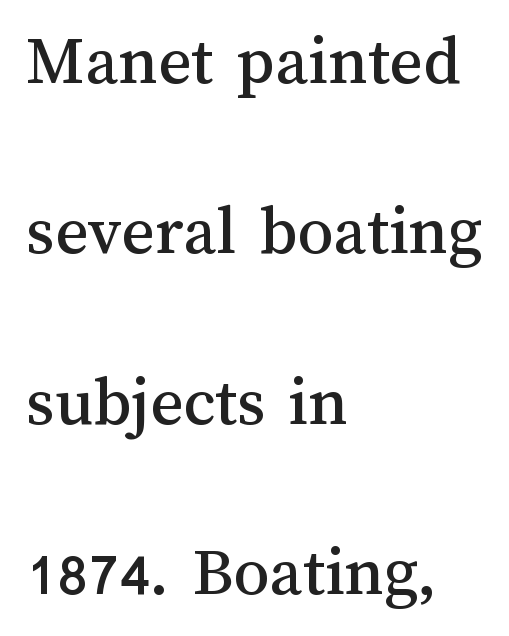
The image shows 71 px text type, upright; set left-aligned, loose line spacing (2.4x), normal letter spacing, not underlined; medium stroke contrast and a medium x-height.
